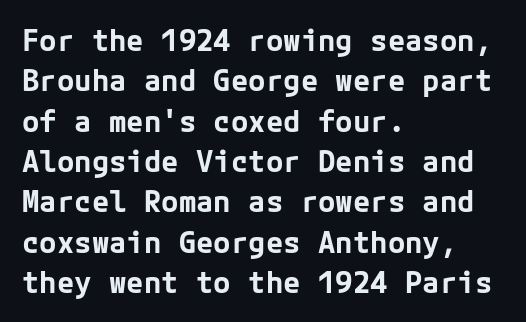
{"serif": "no", "italic": "no", "bold": "yes", "weight": "bold", "width": "normal", "stroke_contrast": "low", "x_height": "medium", "underline": "no", "align": "left", "line_spacing": "normal", "line_spacing_ratio": 1.39, "letter_spacing": "normal", "letter_spacing_em": 0.0, "glyph_px": 29}
